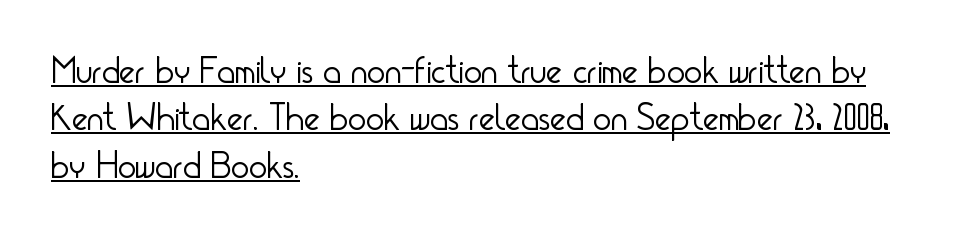
The image shows 38 px light, condensed sans-serif type, upright; set left-aligned, normal line spacing (1.25x), normal letter spacing, underlined; low stroke contrast and a small x-height.
